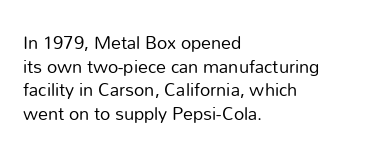
{"italic": "no", "bold": "no", "underline": "no", "align": "left", "line_spacing_ratio": 1.18, "letter_spacing": "normal", "letter_spacing_em": 0.0, "glyph_px": 20}
